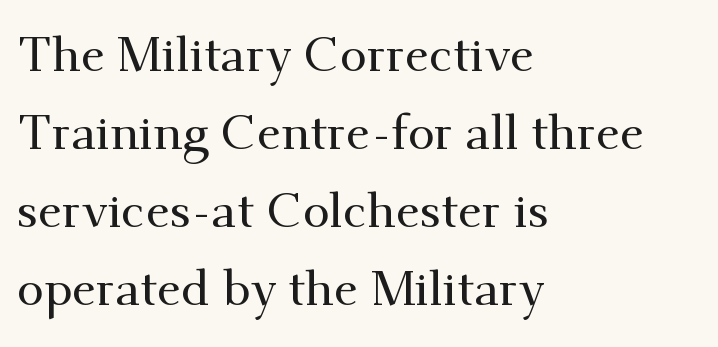
Q: Is the text italic (slanted)? A: No, it is upright.
Q: Is the typeface a serif or a sans-serif typeface? A: Serif.
Q: Is the text underlined? A: No.
Q: How is the paragraph aligned? A: Left-aligned.
Q: Is the spacing between letters normal or unusually wide? A: Normal.
Q: Is the spacing between lines tight, normal or loose? A: Normal.
Q: Width (condensed, normal, or wide)? A: Normal.
Q: Stroke contrast? A: Medium.
Q: x-height? A: Small.
Q: Monospaced? A: No.
